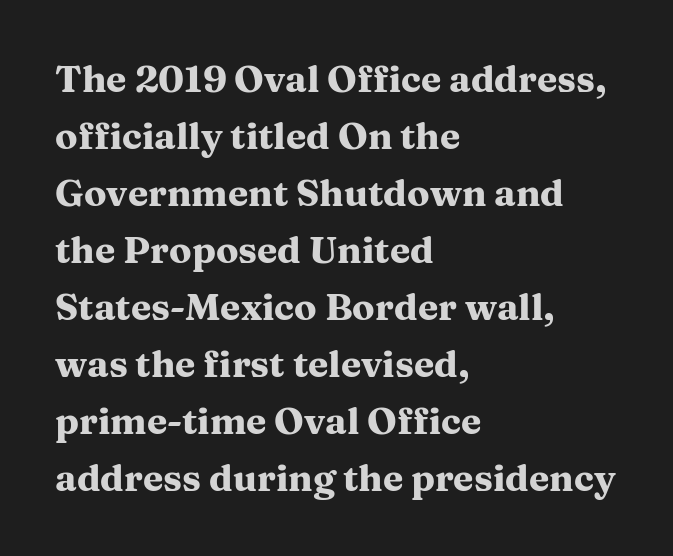
Type without underlining. Compared with a centered layout, this one pins lines to the left instead. Horizontal bands of white between lines are of average thickness. The type sits square on the baseline with zero lean. Proportional: the letters do not fall into vertical columns. A dark, heavy texture on the line: the type is bold.
